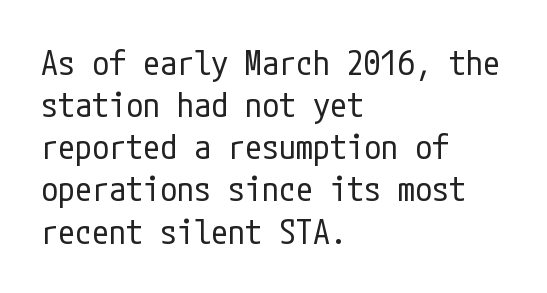
{"serif": "no", "italic": "no", "bold": "no", "weight": "regular", "width": "condensed", "stroke_contrast": "low", "x_height": "medium", "underline": "no", "align": "left", "line_spacing_ratio": 1.24, "letter_spacing": "normal", "letter_spacing_em": 0.0, "glyph_px": 34}
